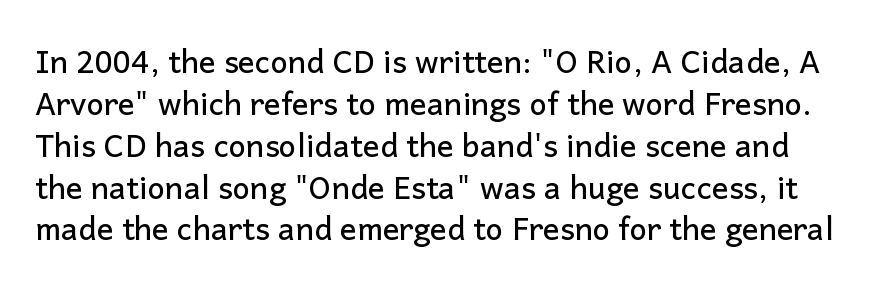
The letters sit at their default tracking, neither squeezed nor spread. Whoever set this chose a conventional vertical rhythm. Vertical strokes here are truly vertical. The passage shown is typeset with a sans-serif family.
